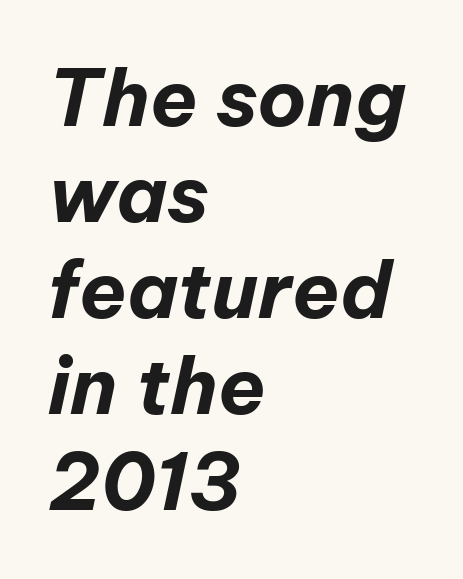
{"italic": "yes", "lean": "right", "slant_degrees": 12, "bold": "yes", "weight": "bold", "width": "normal", "stroke_contrast": "low", "x_height": "medium", "monospaced": "no", "underline": "no", "align": "left", "line_spacing_ratio": 1.23, "letter_spacing": "normal", "letter_spacing_em": 0.0, "glyph_px": 78}
